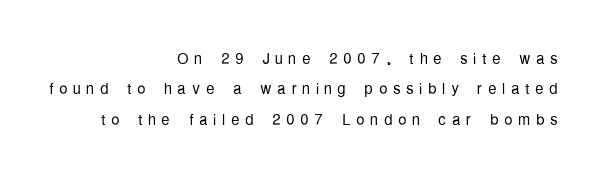
{"italic": "no", "bold": "no", "underline": "no", "align": "right", "line_spacing": "normal", "line_spacing_ratio": 1.45, "letter_spacing": "wide", "letter_spacing_em": 0.26, "glyph_px": 21}
